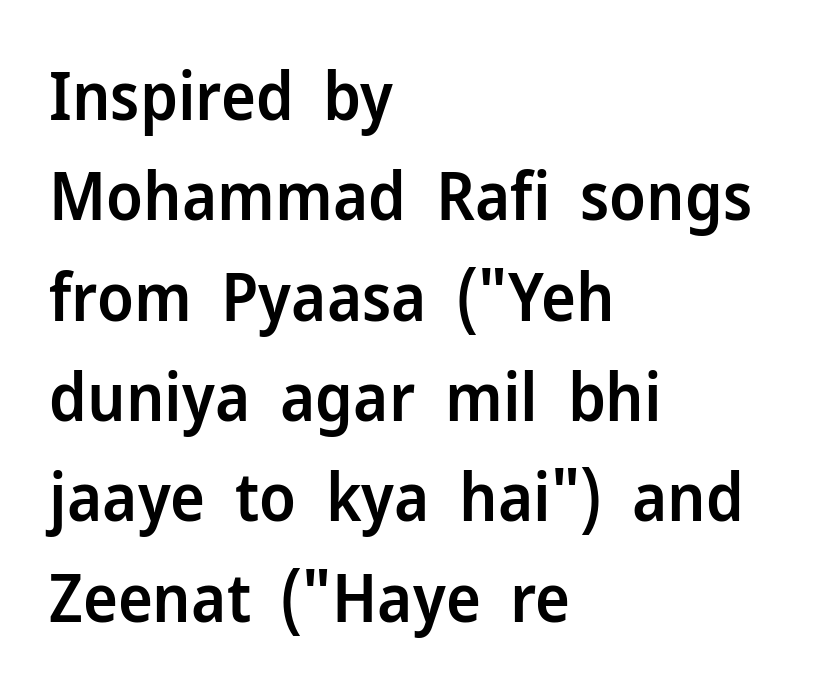
{"serif": "no", "italic": "no", "bold": "semi", "weight": "semibold", "width": "normal", "stroke_contrast": "low", "x_height": "medium", "monospaced": "no", "underline": "no", "align": "left", "line_spacing": "normal", "line_spacing_ratio": 1.52, "letter_spacing": "normal", "letter_spacing_em": 0.0, "glyph_px": 66}
